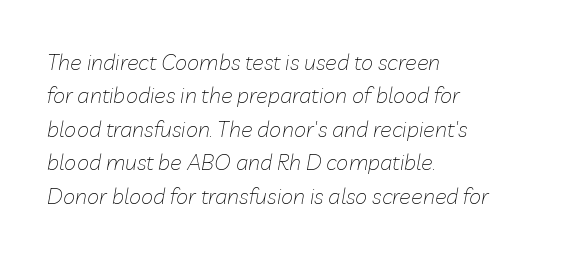
The strokes are not fattened; the text isn't bold. A typesetter would call this zero additional tracking. The area under the type is left untouched. Baseline-to-baseline distance is the conventional proportion of letter height.
